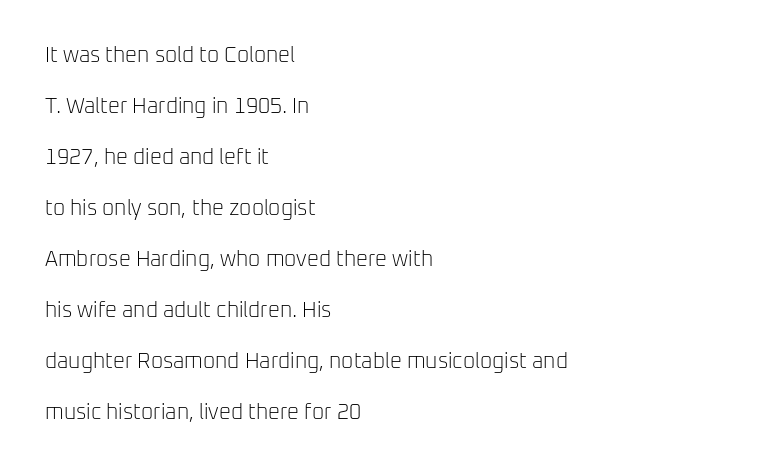
The image shows 21 px text type, upright; set left-aligned, loose line spacing (2.43x), normal letter spacing, not underlined.
